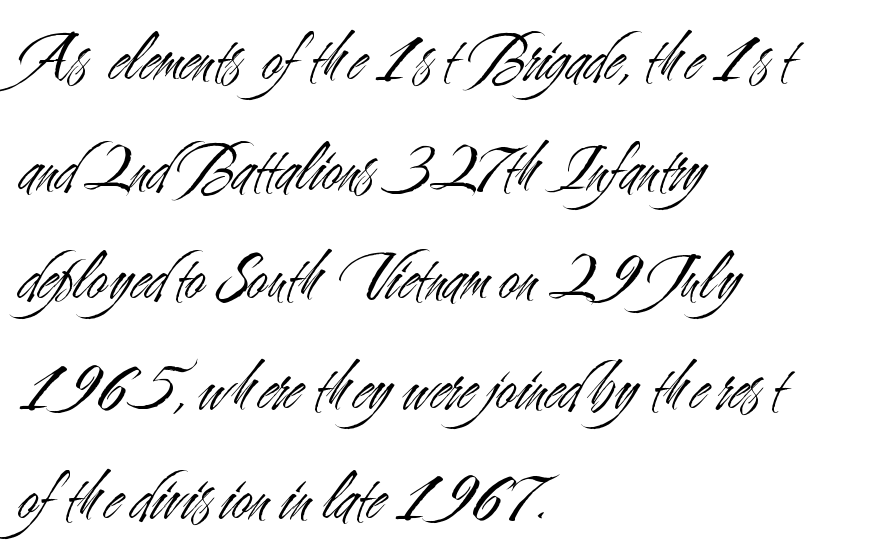
This sample is left-justified, so line endings fall wherever the words run out. The glyphs in this specimen are sans serif. Vertical stems look standard width or narrower in stroke. Decoration check: the copy has no underline. Whoever set this chose a conventional vertical rhythm.
